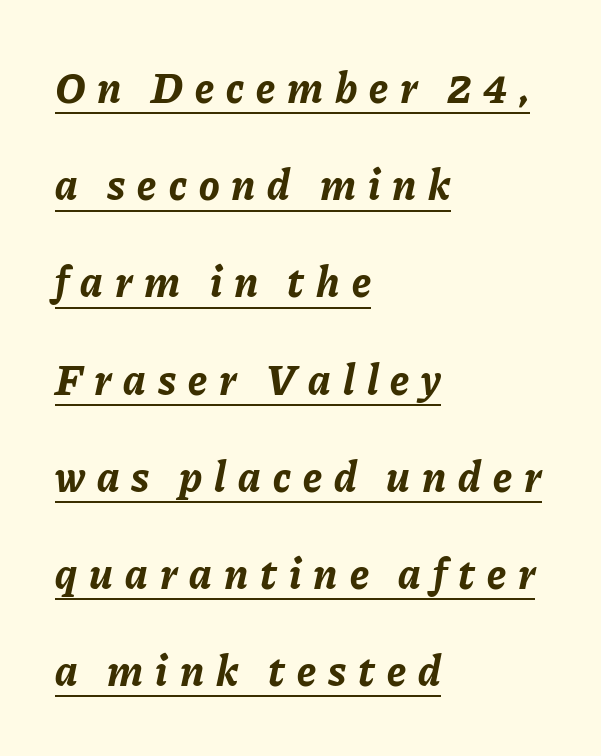
{"italic": "yes", "lean": "right", "slant_degrees": 11, "bold": "yes", "weight": "bold", "width": "normal", "stroke_contrast": "low", "x_height": "medium", "monospaced": "no", "underline": "yes", "align": "left", "line_spacing": "loose", "line_spacing_ratio": 2.26, "letter_spacing": "wide", "letter_spacing_em": 0.28, "glyph_px": 43}
